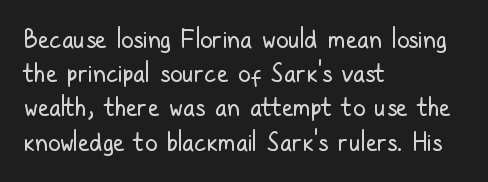
The image shows 25 px text type, upright; set left-aligned, normal line spacing (1.37x), normal letter spacing, not underlined.
